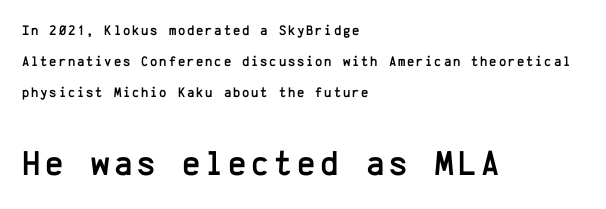
The image shows 35 px sans-serif type, upright, monospaced; set left-aligned, loose line spacing (2.22x), not underlined; the second (bottom) block is 2.5x larger; low stroke contrast and a medium x-height.
